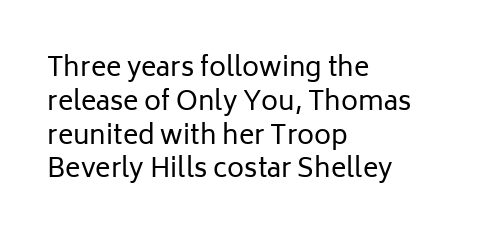
Descenders are the only things crossing below the line. Vertical strokes here are truly vertical. Compared with typical paragraphs, the rows here are spaced about the same. The setting favours the left margin, as ordinary paragraphs usually do.
